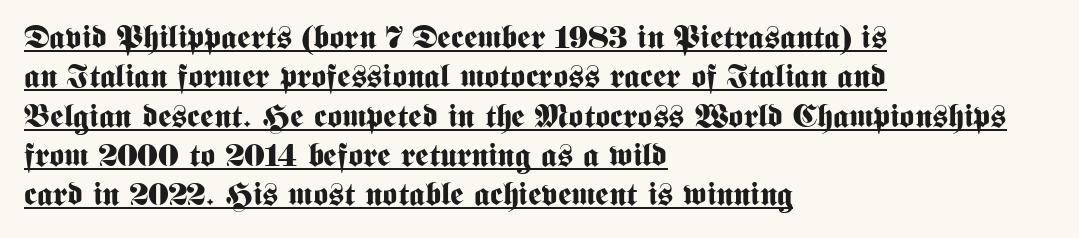
Has an underline been added? It has. All the whitespace from short lines collects on the right. A roman cut, with each character standing at attention. You can tell from the bare stems that sans-serif type was used. The face used here is proportionally spaced, like ordinary book or web type.
